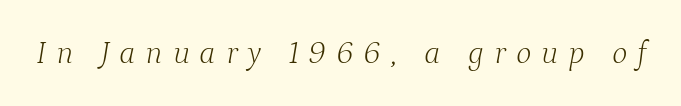
The image shows 33 px light serif type, italic (leaning right); set unusually wide letter spacing (+0.3 em), not underlined; low stroke contrast and a medium x-height.
